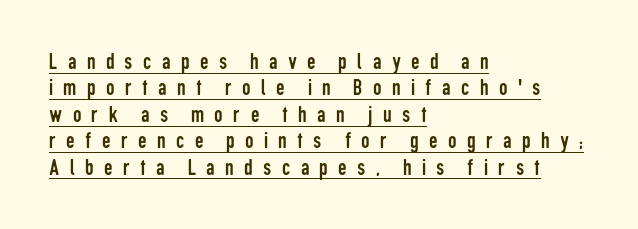
{"italic": "no", "bold": "no", "underline": "yes", "align": "left", "line_spacing": "tight", "line_spacing_ratio": 1.1, "letter_spacing": "wide", "letter_spacing_em": 0.43, "glyph_px": 24}
